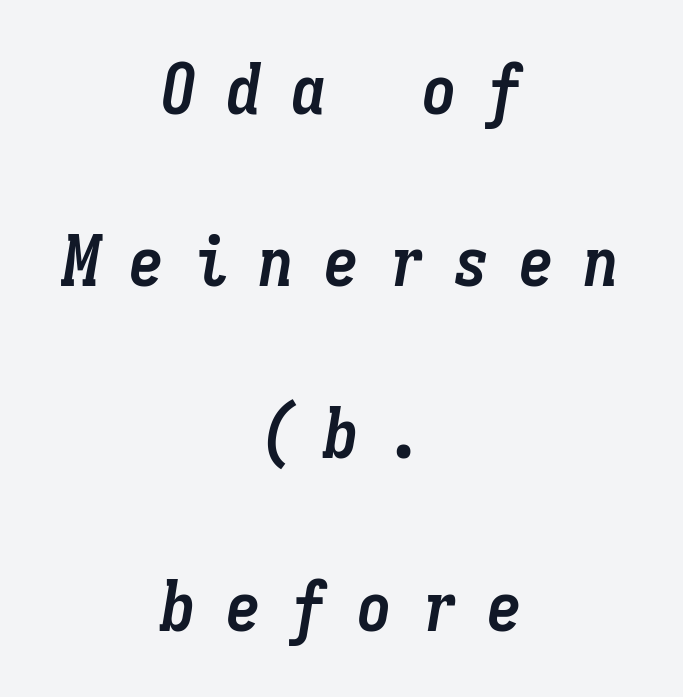
The image shows 70 px semibold, condensed type, italic (leaning right), monospaced; set centered, loose line spacing (2.46x), unusually wide letter spacing (+0.43 em), not underlined; low stroke contrast and a medium x-height.
